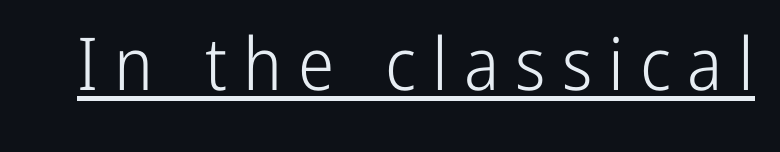
These lines are composed in type without serifs. Summary of weight: not heavy and not bold. Every stem runs plumb, perpendicular to the baseline. Spacing between characters has been opened up far beyond the box default.
